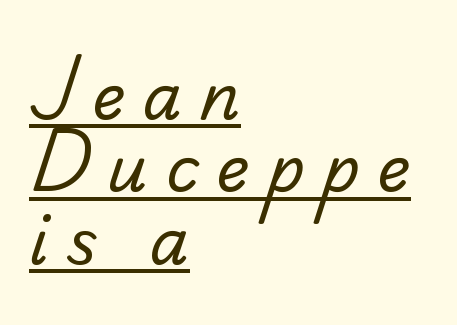
{"serif": "yes", "bold": "no", "weight": "regular", "width": "normal", "stroke_contrast": "low", "x_height": "small", "monospaced": "no", "underline": "yes", "align": "left", "line_spacing": "tight", "line_spacing_ratio": 1.15, "letter_spacing": "wide", "letter_spacing_em": 0.28, "glyph_px": 63}
